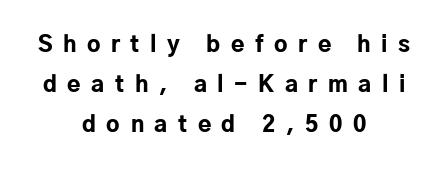
The image shows 22 px bold type, upright; set centered, line spacing 1.82x, unusually wide letter spacing (+0.48 em), not underlined.
